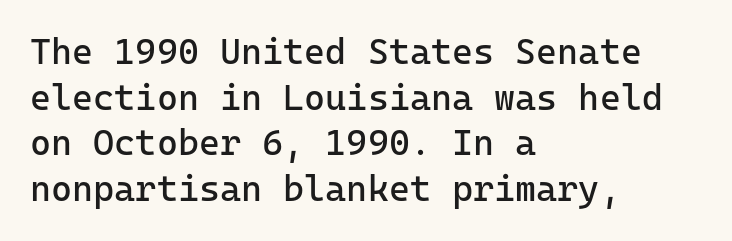
The font sits on the lighter half of the weight spectrum, regular included. Posture: vertical. This sample uses plain, unmodified letter spacing. These lines are rendered in a fixed-pitch font. A typesetter would call this leading conventional body-copy spacing.
